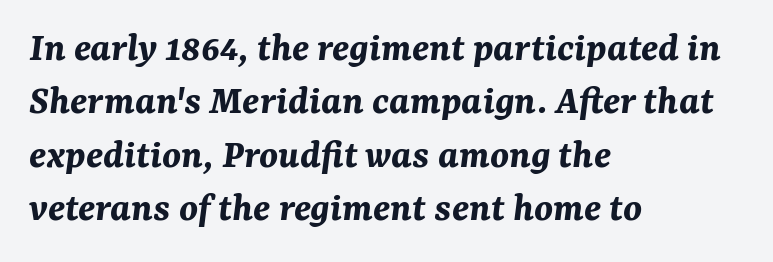
A typesetter would call this proportional, since set widths differ per character. Is the block centered? No — it sits flush against the left margin. Summary of vertical rhythm: regular, with standard interline spacing. A clean baseline with only descenders dipping below it.
